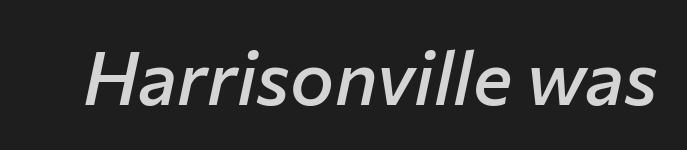
The image shows 74 px semibold type, italic (leaning right); set normal letter spacing, not underlined; low stroke contrast and a medium x-height.
